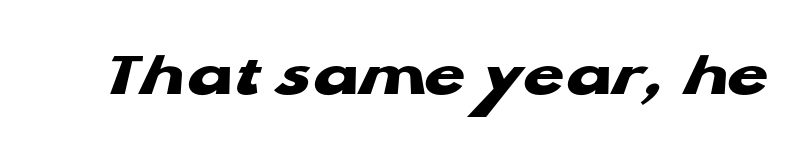
The image shows 66 px heavy, wide sans-serif type; set normal letter spacing, not underlined; low stroke contrast and a medium x-height.
